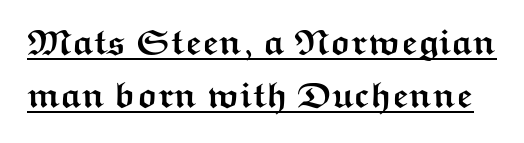
The image shows 36 px semibold, wide sans-serif type, upright; set normal line spacing (1.47x), normal letter spacing, underlined; medium stroke contrast and a medium x-height.
